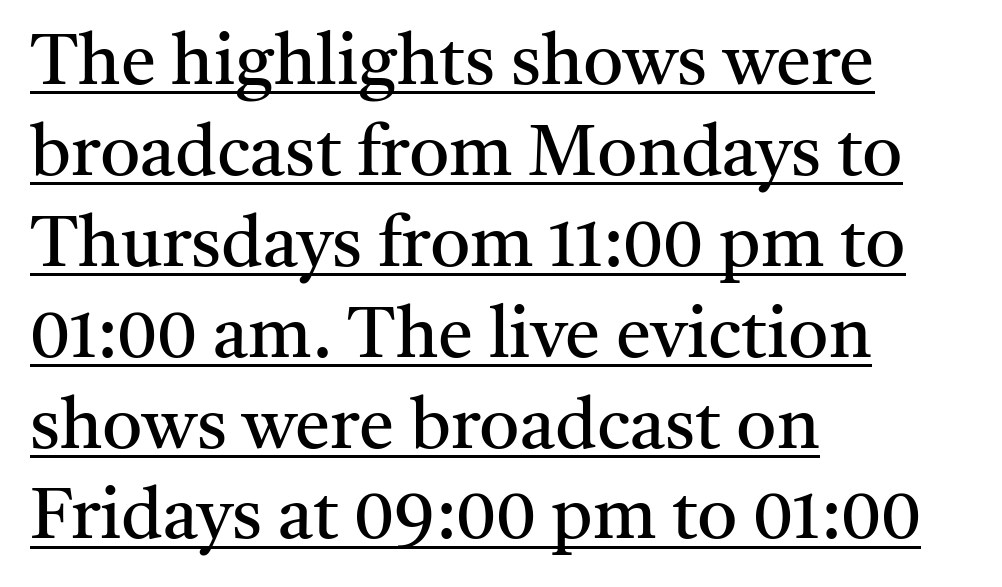
Quick note: interline space is typical. Note the varied advance widths — an 'i' is clearly narrower than an 'm'. The paragraph shown leans on its left margin. The string is rendered with underlining switched on. Bold? No — there's no thickening of the strokes. Does the lettering tilt? It doesn't — this is upright.
